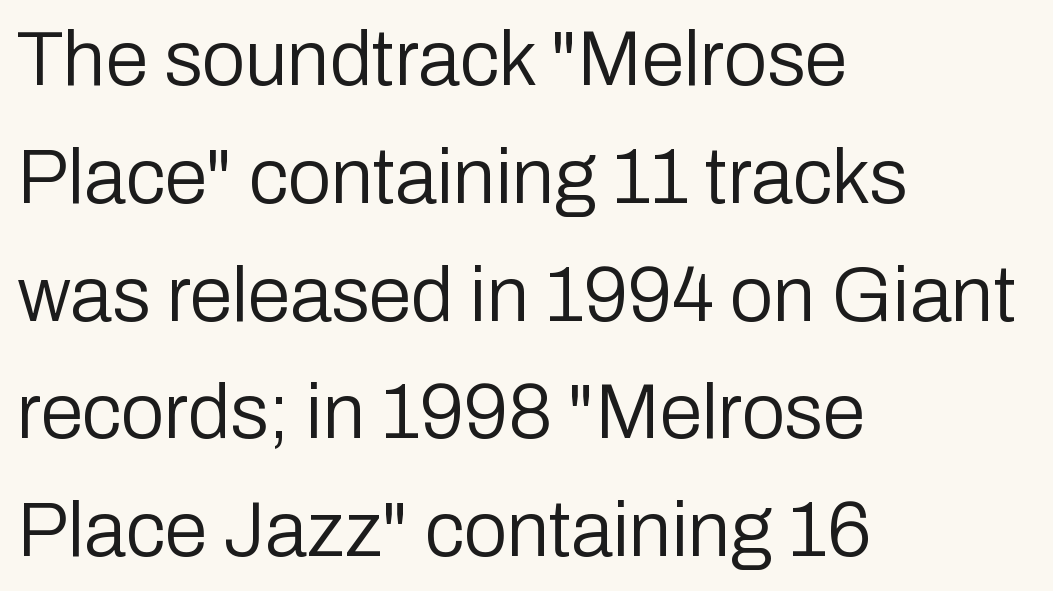
{"serif": "no", "italic": "no", "bold": "no", "weight": "regular", "width": "normal", "stroke_contrast": "low", "x_height": "medium", "monospaced": "no", "underline": "no", "align": "left", "line_spacing": "normal", "line_spacing_ratio": 1.53, "letter_spacing": "normal", "letter_spacing_em": 0.0, "glyph_px": 77}
